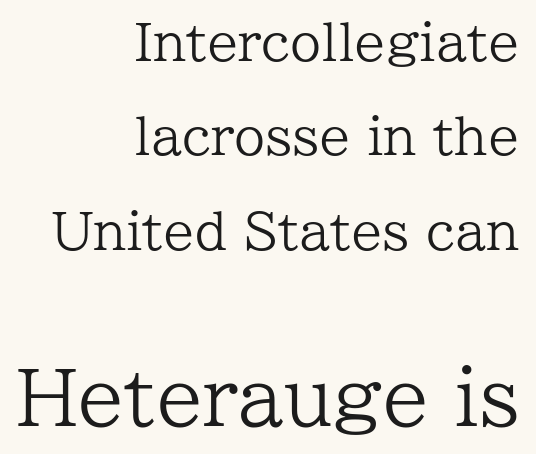
Q: Is the text bold? A: No.
Q: Is the text italic (slanted)? A: No, it is upright.
Q: Is the typeface a serif or a sans-serif typeface? A: Serif.
Q: Is the text underlined? A: No.
Q: How is the paragraph aligned? A: Right-aligned.
Q: Is the spacing between letters normal or unusually wide? A: Normal.
Q: Which block of text is set in a larger size, the first (top) or the second (bottom)? A: The second (bottom) one.
Q: Width (condensed, normal, or wide)? A: Normal.
Q: Stroke contrast? A: Low.
Q: x-height? A: Medium.
Q: Monospaced? A: No.
